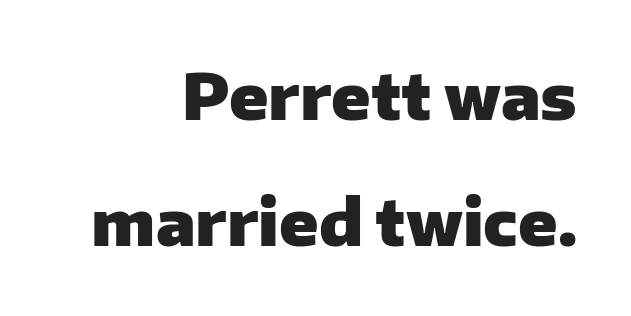
Q: Is the text bold? A: Yes.
Q: Is the text italic (slanted)? A: No, it is upright.
Q: Is the typeface a serif or a sans-serif typeface? A: Sans-serif.
Q: Is the text underlined? A: No.
Q: How is the paragraph aligned? A: Right-aligned.
Q: Is the spacing between letters normal or unusually wide? A: Normal.
Q: Is the spacing between lines tight, normal or loose? A: Loose.
Q: Width (condensed, normal, or wide)? A: Normal.
Q: Stroke contrast? A: Low.
Q: x-height? A: Medium.
Q: Monospaced? A: No.
